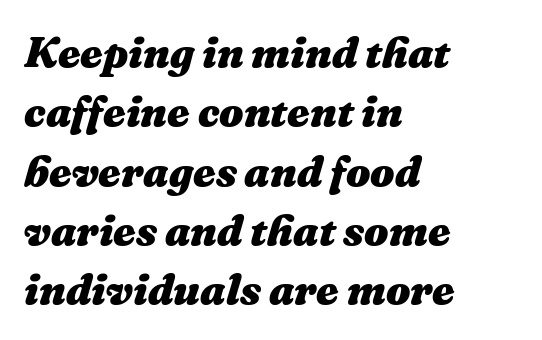
{"italic": "yes", "lean": "right", "slant_degrees": 16, "bold": "yes", "weight": "heavy", "width": "normal", "stroke_contrast": "medium", "x_height": "medium", "monospaced": "no", "underline": "no", "align": "left", "line_spacing": "normal", "line_spacing_ratio": 1.38, "letter_spacing": "normal", "letter_spacing_em": 0.0, "glyph_px": 43}
